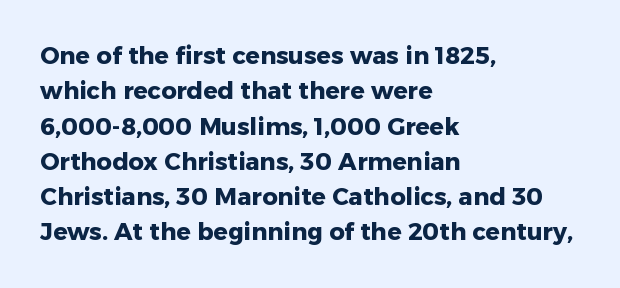
{"italic": "no", "bold": "yes", "underline": "no", "align": "left", "line_spacing": "normal", "line_spacing_ratio": 1.47, "letter_spacing": "normal", "letter_spacing_em": 0.0, "glyph_px": 24}
